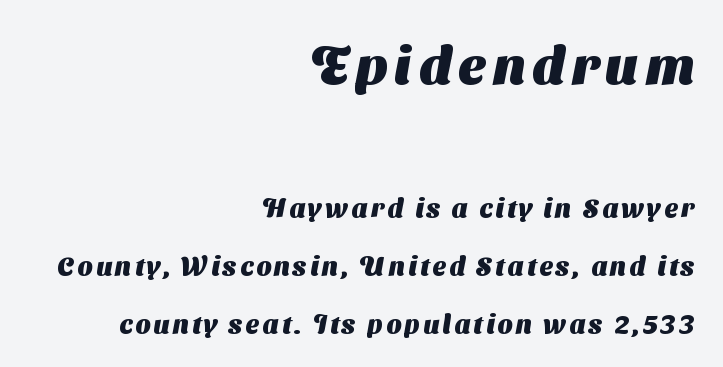
The image shows 53 px heavy sans-serif type; set right-aligned, loose line spacing (2.23x), not underlined; the first (top) block is 2.04x larger; medium stroke contrast and a medium x-height.
